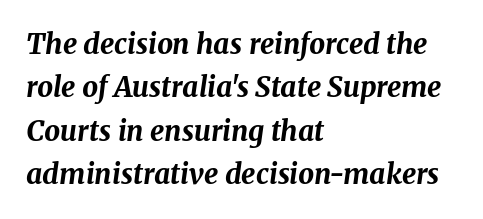
{"italic": "yes", "lean": "right", "slant_degrees": 8, "bold": "yes", "weight": "bold", "width": "normal", "stroke_contrast": "medium", "x_height": "medium", "monospaced": "no", "underline": "no", "align": "left", "line_spacing": "normal", "line_spacing_ratio": 1.55, "letter_spacing": "normal", "letter_spacing_em": 0.0, "glyph_px": 28}
